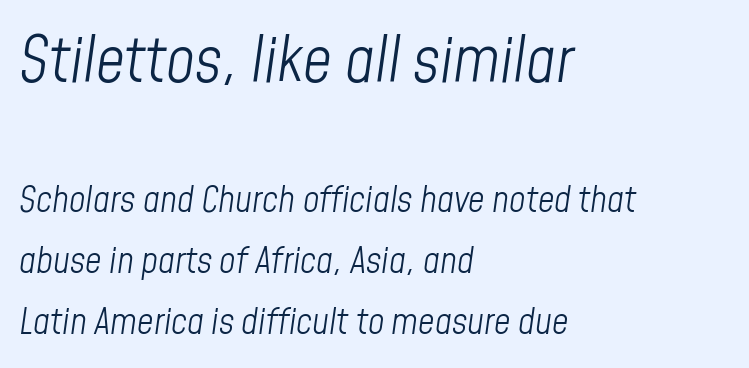
The earlier block is typeset at a bigger size than the later block. The strip under each line holds only bare page. These lines sit exactly where default settings would place them. This sample is left-justified, so line endings fall wherever the words run out. These lines keep a tight, regular rhythm from letter to letter.
